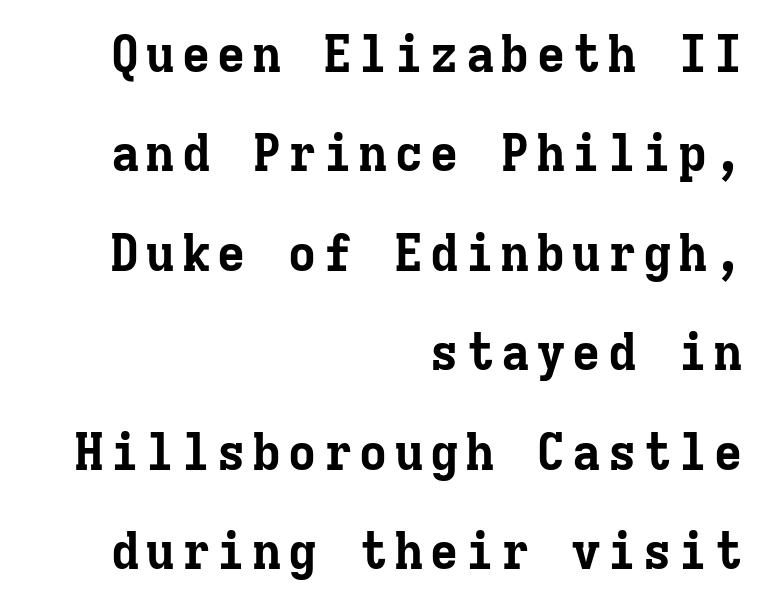
I'd describe the lettering as bold — thick and assertive. The font family rendered here belongs to the serif group. Monospaced: the letters line up in strict vertical columns. The axis of the letterforms is exactly vertical.
